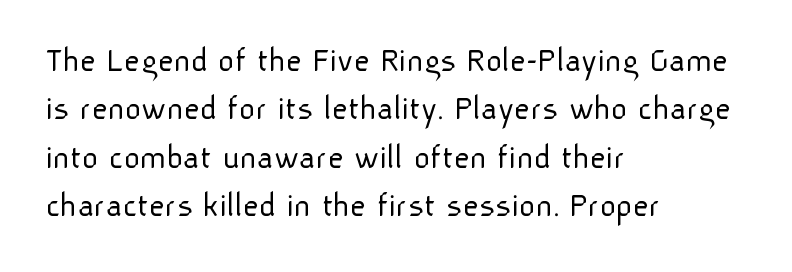
Q: Is the text bold? A: No.
Q: Is the text italic (slanted)? A: No, it is upright.
Q: Is the typeface a serif or a sans-serif typeface? A: Sans-serif.
Q: Is the text underlined? A: No.
Q: How is the paragraph aligned? A: Left-aligned.
Q: Is the spacing between letters normal or unusually wide? A: Normal.
Q: Is the spacing between lines tight, normal or loose? A: Normal.
Q: Width (condensed, normal, or wide)? A: Normal.
Q: Stroke contrast? A: Low.
Q: x-height? A: Medium.
Q: Monospaced? A: No.
